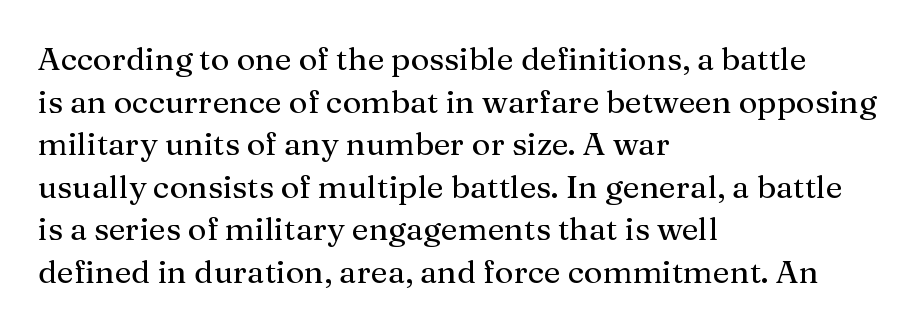
The image shows 32 px serif type, upright; set left-aligned, normal line spacing (1.33x), normal letter spacing, not underlined; medium stroke contrast and a medium x-height.
